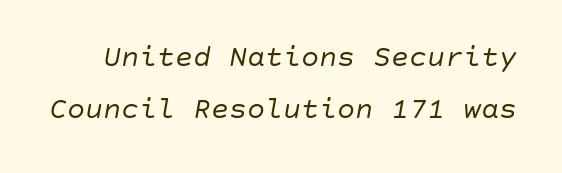
Q: Is the text bold? A: No.
Q: Is the text italic (slanted)? A: Yes, it leans right by about 10 degrees.
Q: Is the text underlined? A: No.
Q: Is the spacing between letters normal or unusually wide? A: Normal.
Q: Width (condensed, normal, or wide)? A: Normal.
Q: Stroke contrast? A: Low.
Q: x-height? A: Large.
